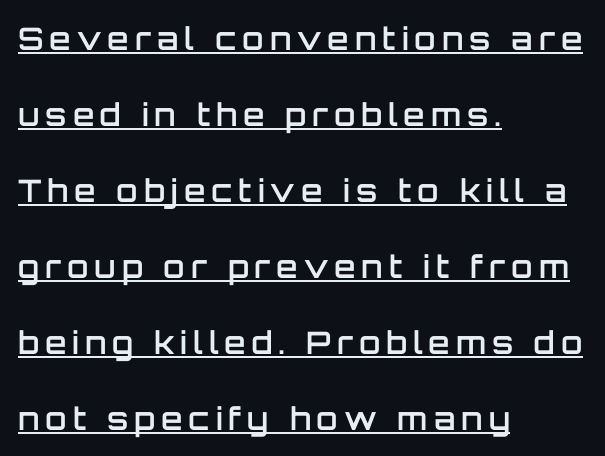
The image shows 31 px semibold sans-serif type, upright; set left-aligned, loose line spacing (2.45x), underlined; low stroke contrast and a large x-height.
